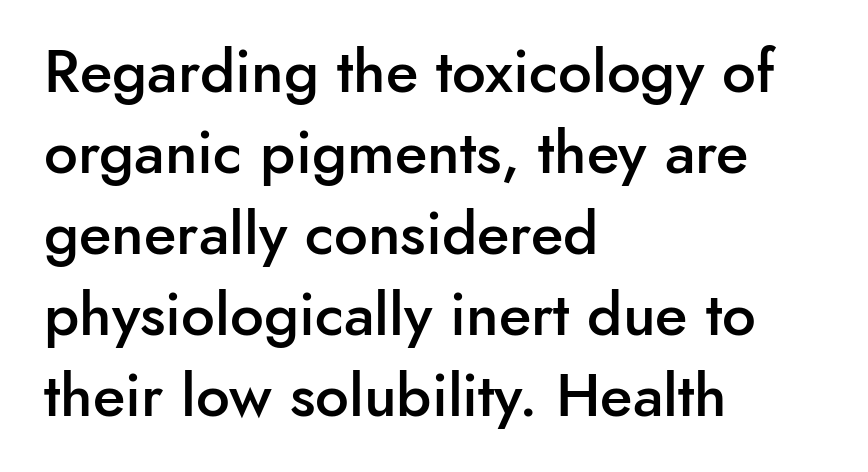
The strokes are fattened partway — semibold, not bold. The typography opts for an upright posture over an oblique one. One-word summary of the alignment: left. Words appear dense and cohesive because spacing is normal.
